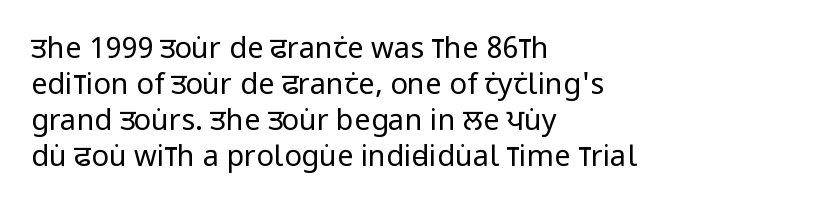
The rendering uses natural spacing where letterforms have individual widths. Line starts are locked; line ends wander. Descender tails drop into unmarked territory. The letterforms sit shoulder to shoulder at normal distance.
